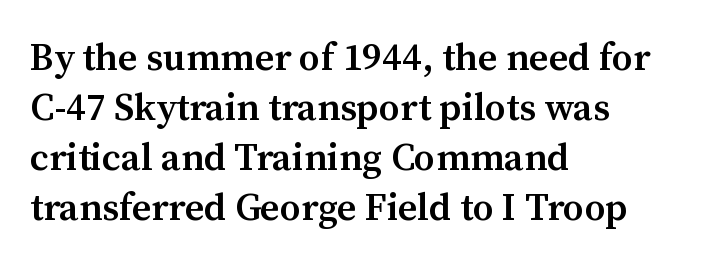
The image shows 38 px semibold serif type, upright; set left-aligned, normal line spacing (1.32x), normal letter spacing, not underlined; medium stroke contrast and a medium x-height.
